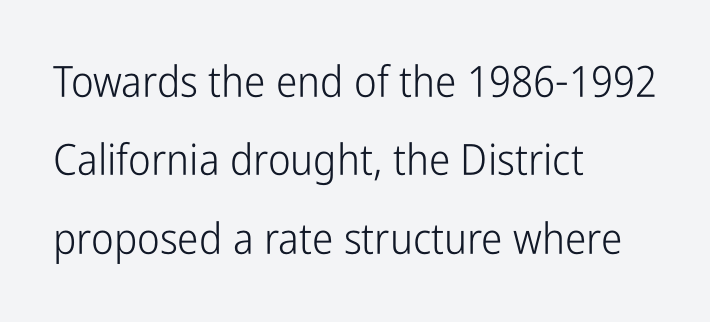
Q: Is the text bold? A: No.
Q: Is the text italic (slanted)? A: No, it is upright.
Q: Is the typeface a serif or a sans-serif typeface? A: Sans-serif.
Q: Is the text underlined? A: No.
Q: How is the paragraph aligned? A: Left-aligned.
Q: Is the spacing between letters normal or unusually wide? A: Normal.
Q: Width (condensed, normal, or wide)? A: Condensed.
Q: Stroke contrast? A: Low.
Q: x-height? A: Medium.
Q: Monospaced? A: No.
